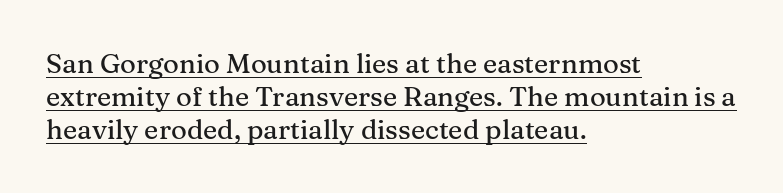
Q: Is the text italic (slanted)? A: No, it is upright.
Q: Is the text underlined? A: Yes.
Q: How is the paragraph aligned? A: Left-aligned.
Q: Is the spacing between letters normal or unusually wide? A: Normal.
